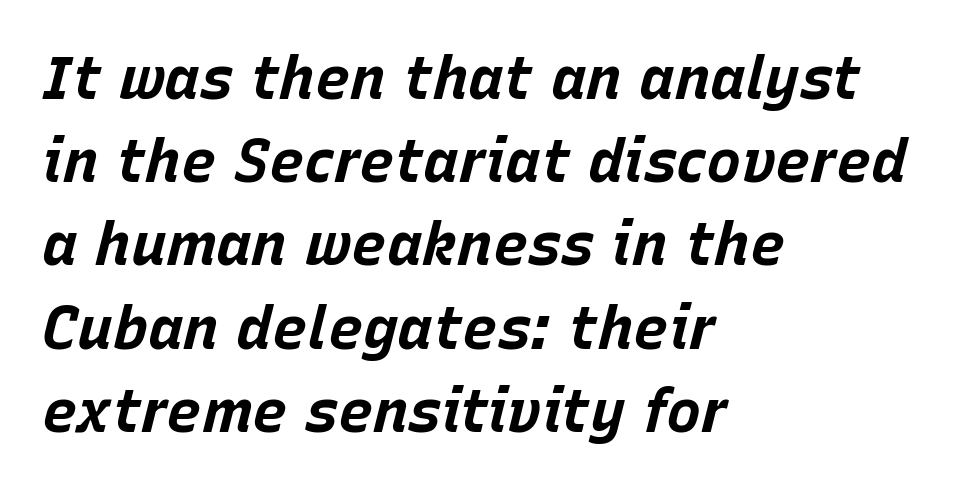
The image shows 59 px bold type, italic (leaning right); set left-aligned, normal line spacing (1.41x), normal letter spacing, not underlined; low stroke contrast and a large x-height.
